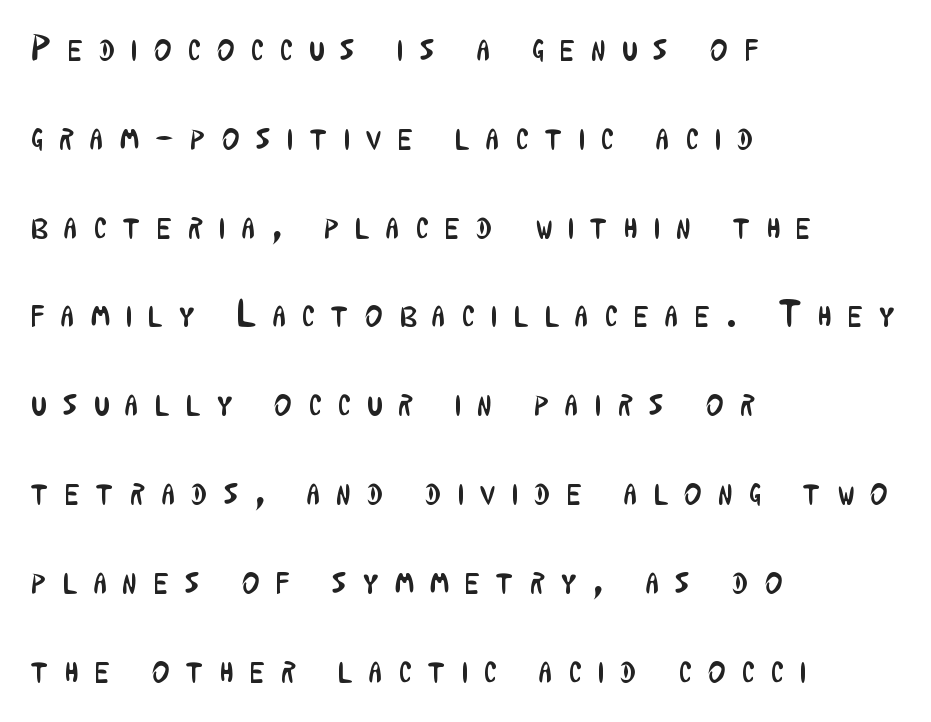
{"serif": "no", "italic": "no", "bold": "no", "weight": "regular", "width": "condensed", "stroke_contrast": "low", "x_height": "medium", "monospaced": "no", "underline": "no", "align": "left", "line_spacing": "loose", "line_spacing_ratio": 2.4, "letter_spacing": "wide", "letter_spacing_em": 0.45, "glyph_px": 37}
